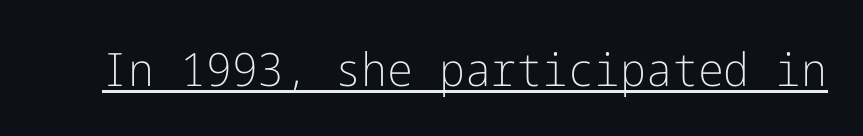
Check the space under the baseline: a stroke is drawn there. Here the glyphs are tracked normally, forming tight word shapes. Ink coverage per letter is moderate at most. The text was rendered using a sans face with plain stroke endings. Tall strokes in this sample are plumb rather than angled.
